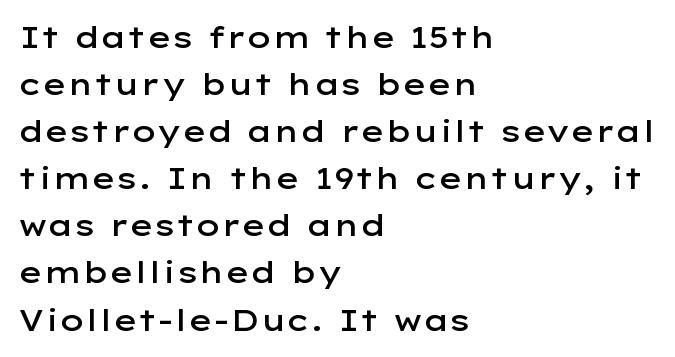
{"serif": "no", "italic": "no", "bold": "semi", "weight": "semibold", "width": "wide", "stroke_contrast": "low", "x_height": "medium", "monospaced": "no", "underline": "no", "align": "left", "line_spacing": "normal", "line_spacing_ratio": 1.57, "letter_spacing": "normal", "letter_spacing_em": 0.0, "glyph_px": 30}
